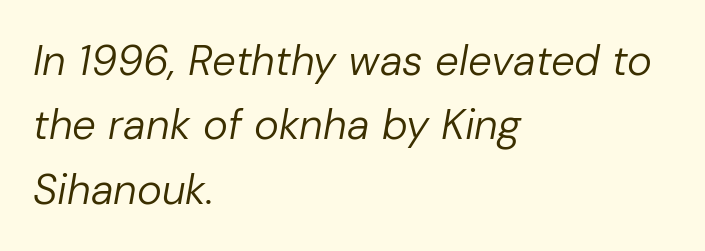
If you measured baseline to baseline, you'd find a middling distance. Think of a printed novel: that variable character pitch is what you see here. This is oblique type, the kind used for emphasis or titles. Horizontal alignment here is leftward, the default for most running prose. This rendering leaves character spacing at its baseline value. Stem width sits at or under what a default text font uses.
